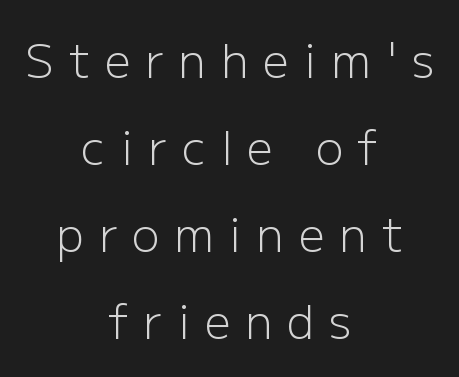
Q: Is the text bold? A: No.
Q: Is the text italic (slanted)? A: No, it is upright.
Q: Is the typeface a serif or a sans-serif typeface? A: Sans-serif.
Q: Is the text underlined? A: No.
Q: How is the paragraph aligned? A: Centered.
Q: Is the spacing between letters normal or unusually wide? A: Unusually wide.
Q: Width (condensed, normal, or wide)? A: Normal.
Q: Stroke contrast? A: Low.
Q: x-height? A: Medium.
Q: Monospaced? A: No.
